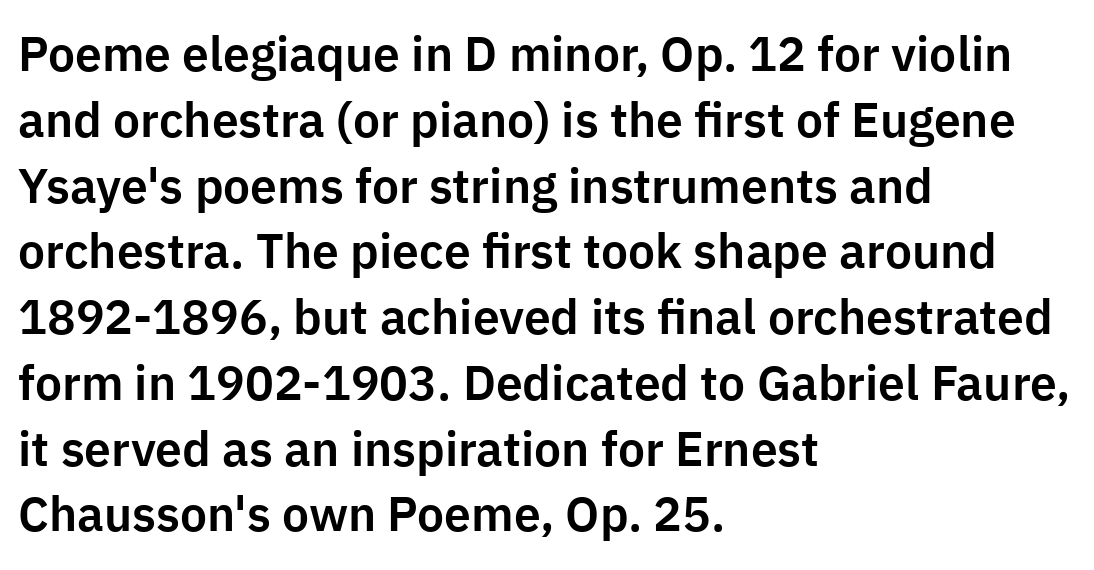
The image shows 48 px sans-serif type, upright; set left-aligned, normal line spacing (1.37x), normal letter spacing, not underlined; low stroke contrast and a medium x-height.
